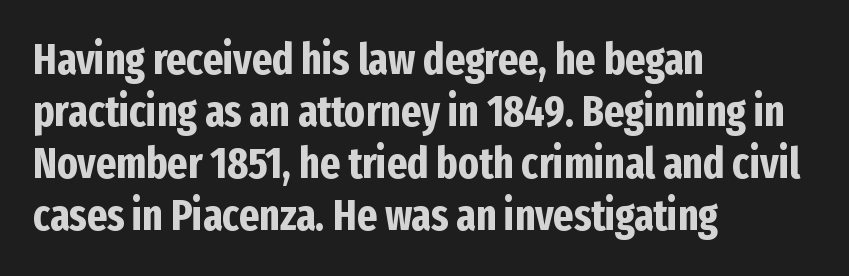
Q: Is the text bold? A: Yes.
Q: Is the text italic (slanted)? A: No, it is upright.
Q: Is the typeface a serif or a sans-serif typeface? A: Sans-serif.
Q: Is the text underlined? A: No.
Q: How is the paragraph aligned? A: Left-aligned.
Q: Is the spacing between letters normal or unusually wide? A: Normal.
Q: Width (condensed, normal, or wide)? A: Condensed.
Q: Stroke contrast? A: Low.
Q: x-height? A: Medium.
Q: Monospaced? A: No.
